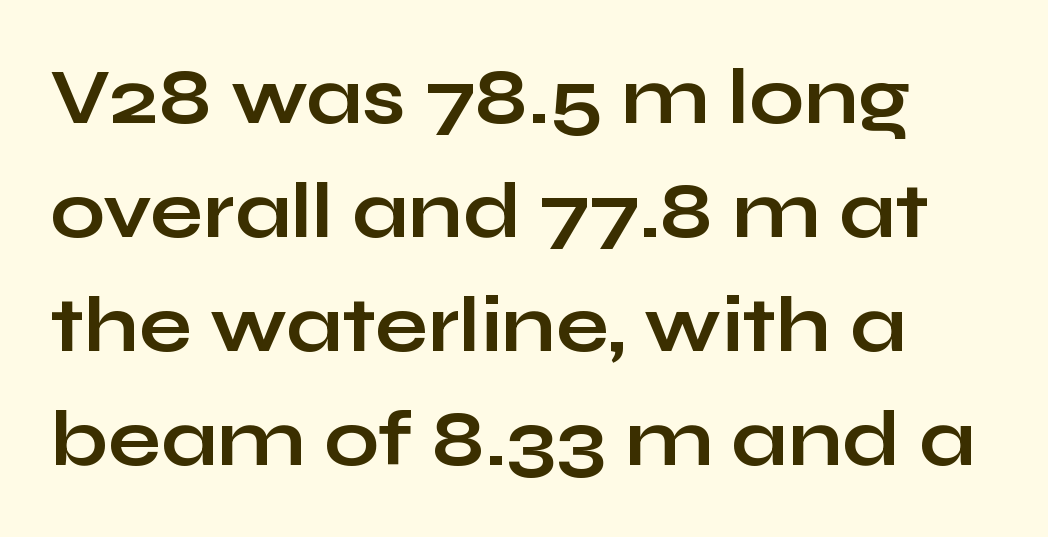
{"serif": "no", "italic": "no", "bold": "yes", "weight": "bold", "width": "wide", "stroke_contrast": "low", "x_height": "medium", "monospaced": "no", "underline": "no", "line_spacing": "normal", "line_spacing_ratio": 1.46, "letter_spacing": "normal", "letter_spacing_em": 0.0, "glyph_px": 78}
